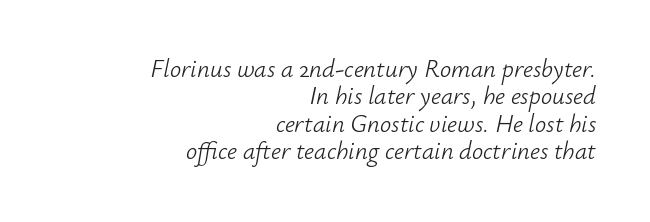
Q: Is the text bold? A: No.
Q: Is the text italic (slanted)? A: Yes, it leans right by about 12 degrees.
Q: Is the text underlined? A: No.
Q: How is the paragraph aligned? A: Right-aligned.
Q: Is the spacing between letters normal or unusually wide? A: Normal.
Q: Is the spacing between lines tight, normal or loose? A: Tight.
